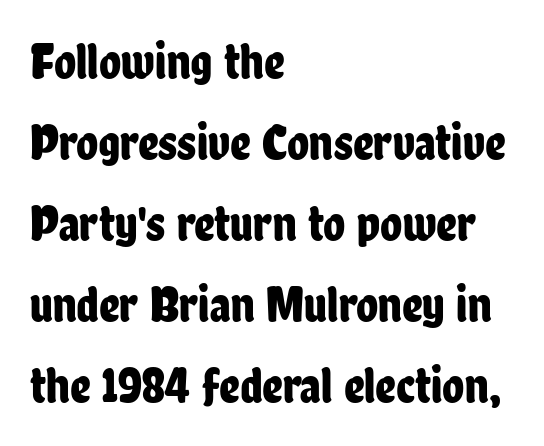
The image shows 51 px condensed sans-serif type, upright; set left-aligned, normal line spacing (1.59x), normal letter spacing, not underlined; low stroke contrast and a medium x-height.
